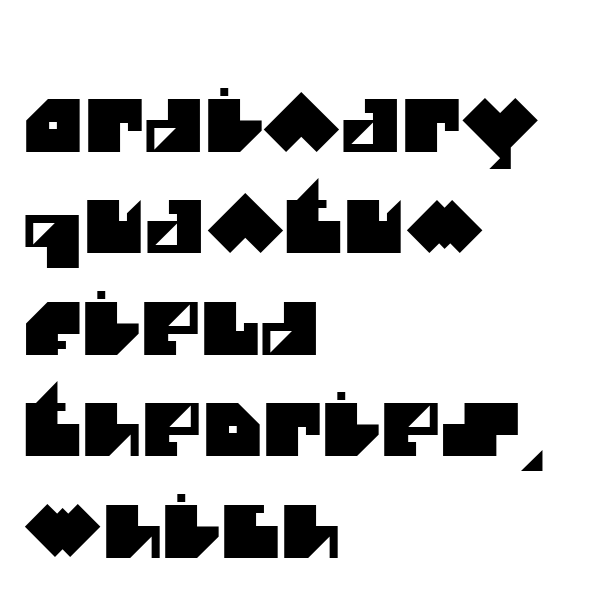
Q: Is the typeface a serif or a sans-serif typeface? A: Sans-serif.
Q: Is the text underlined? A: No.
Q: How is the paragraph aligned? A: Left-aligned.
Q: Is the spacing between letters normal or unusually wide? A: Normal.
Q: Is the spacing between lines tight, normal or loose? A: Normal.
Q: Width (condensed, normal, or wide)? A: Normal.
Q: Stroke contrast? A: Medium.
Q: x-height? A: Large.
Q: Monospaced? A: No.
